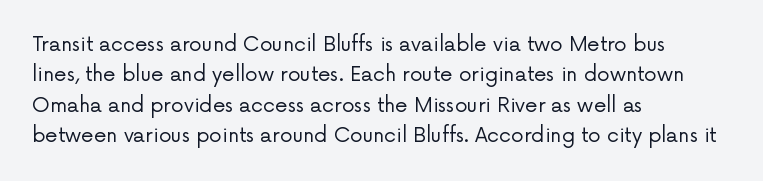
Q: Is the text bold? A: No.
Q: Is the text italic (slanted)? A: No, it is upright.
Q: Is the text underlined? A: No.
Q: How is the paragraph aligned? A: Left-aligned.
Q: Is the spacing between letters normal or unusually wide? A: Normal.
Q: Is the spacing between lines tight, normal or loose? A: Normal.
